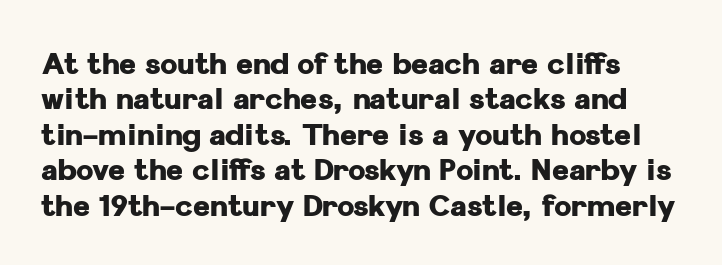
The letterforms sit shoulder to shoulder at normal distance. Strong, thick strokes mark this as bold type. Beneath every word, the page is bare. The face used here is proportionally spaced, like ordinary book or web type. The letters carry no serifs — their stems end cleanly without finishing strokes.
